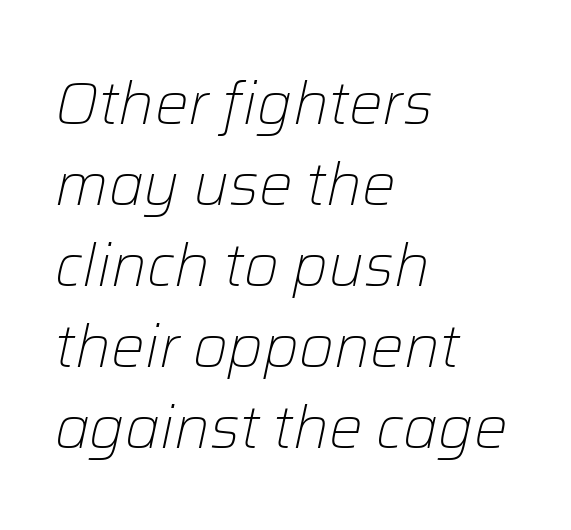
How would I describe the line gaps? Plain and ordinary. These lines are rendered in a variable-pitch font. Letters rest on an invisible, unmarked baseline. Weight: in the light-to-regular range.
